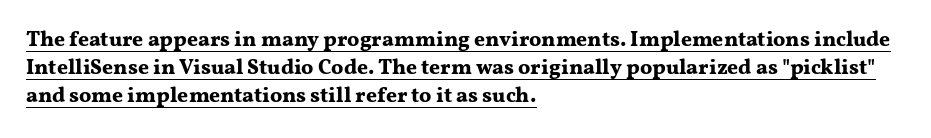
{"italic": "no", "bold": "yes", "underline": "yes", "align": "left", "line_spacing": "normal", "line_spacing_ratio": 1.33, "letter_spacing": "normal", "letter_spacing_em": 0.0, "glyph_px": 21}
